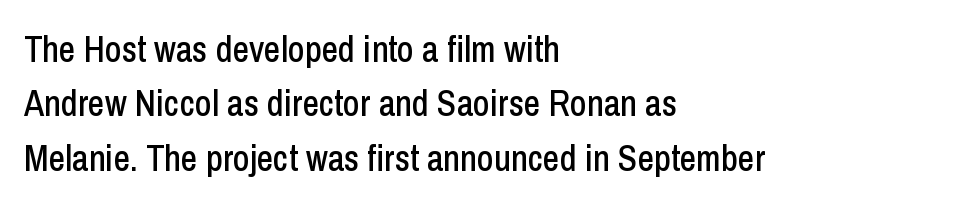
Visually the block forms a straight wall on the left and a jagged coastline on the right. The strip under each line holds only bare page. Posture: straight, roman, zero tilt. Font category for this specimen: sans-serif.
